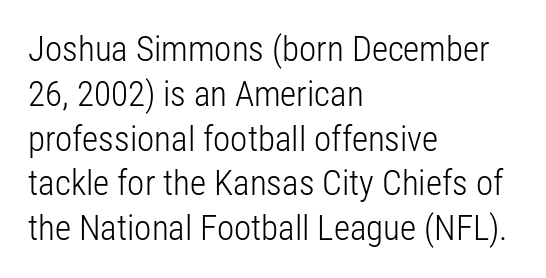
Q: Is the text bold? A: No.
Q: Is the text italic (slanted)? A: No, it is upright.
Q: Is the typeface a serif or a sans-serif typeface? A: Sans-serif.
Q: Is the text underlined? A: No.
Q: How is the paragraph aligned? A: Left-aligned.
Q: Is the spacing between letters normal or unusually wide? A: Normal.
Q: Is the spacing between lines tight, normal or loose? A: Normal.
Q: Width (condensed, normal, or wide)? A: Condensed.
Q: Stroke contrast? A: Low.
Q: x-height? A: Medium.
Q: Monospaced? A: No.
